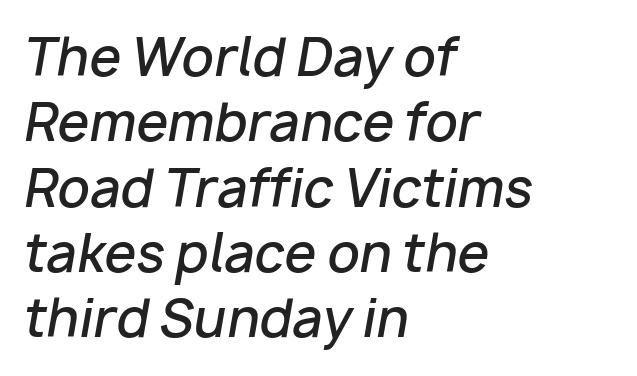
The block of text has a typical density, with ordinary space between rows. Typeset ragged right — the left edge is the straight one. The face used here is proportionally spaced, like ordinary book or web type. An italicized treatment has been applied to the whole sample.
